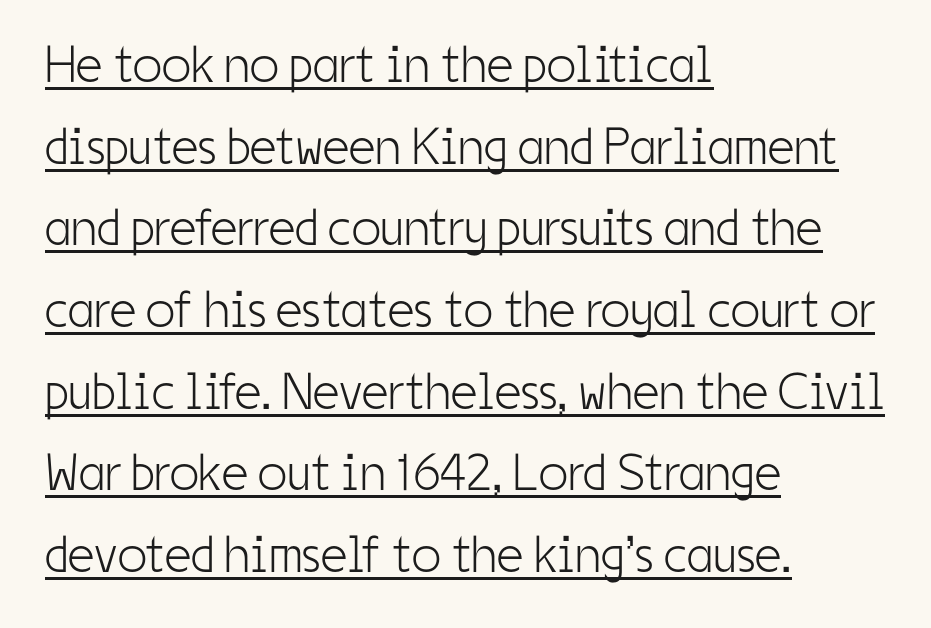
One glance says typical: line gaps are just what's usual. To sum up the face: it is a sans, with no serifs. Beneath each row of characters lies a ruled line. The lines are quadded left.
